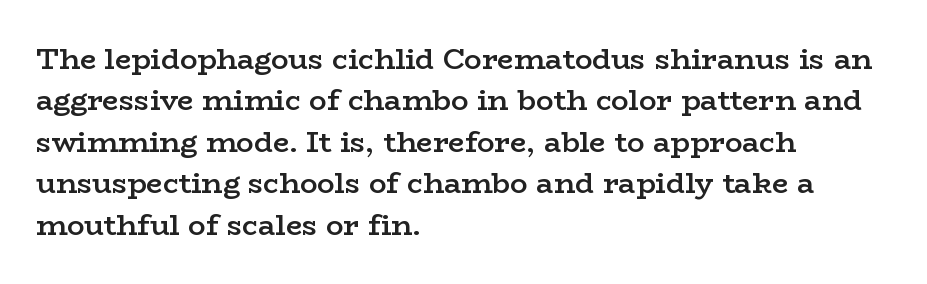
{"serif": "yes", "italic": "no", "bold": "semi", "weight": "semibold", "width": "wide", "stroke_contrast": "low", "x_height": "medium", "monospaced": "no", "underline": "no", "align": "left", "line_spacing": "normal", "line_spacing_ratio": 1.43, "letter_spacing": "normal", "letter_spacing_em": 0.0, "glyph_px": 29}
